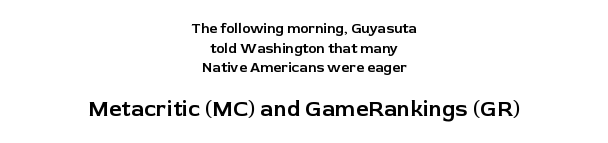
The image shows 22 px text type, upright; set centered, normal line spacing (1.4x), normal letter spacing, not underlined; the second (bottom) block is 1.57x larger.
